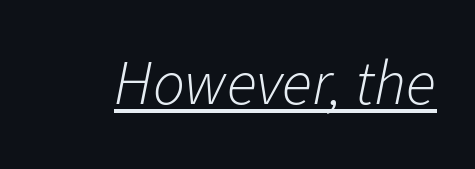
{"italic": "yes", "lean": "right", "slant_degrees": 11, "bold": "no", "weight": "light", "width": "normal", "stroke_contrast": "low", "x_height": "medium", "monospaced": "no", "underline": "yes", "letter_spacing": "normal", "letter_spacing_em": 0.0, "glyph_px": 63}
